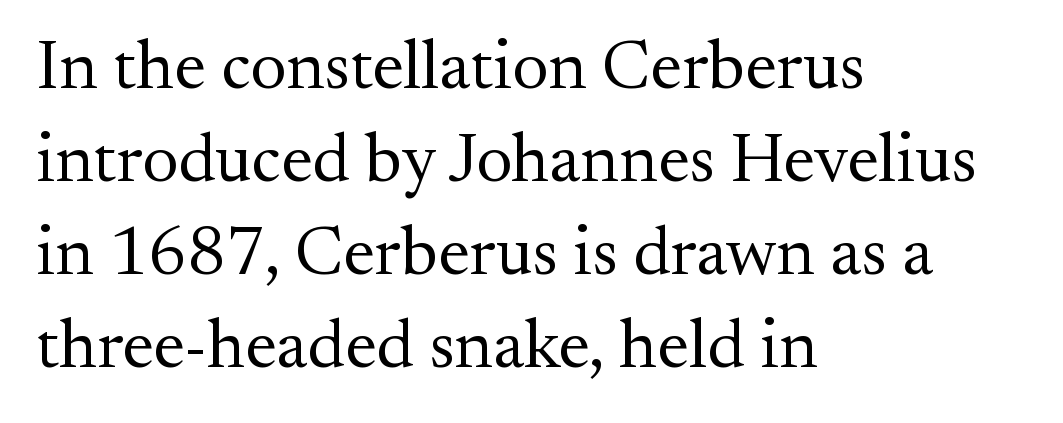
The typeface has the unassuming heft of standard copy or less. The letters advance in unequal steps, a hallmark of proportional type. A clean baseline with only descenders dipping below it. Nope, not italic — everything's standing straight. Every row of glyphs begins at an identical x-position on the left. Standard letterfit; no display-style spreading of the glyphs.
